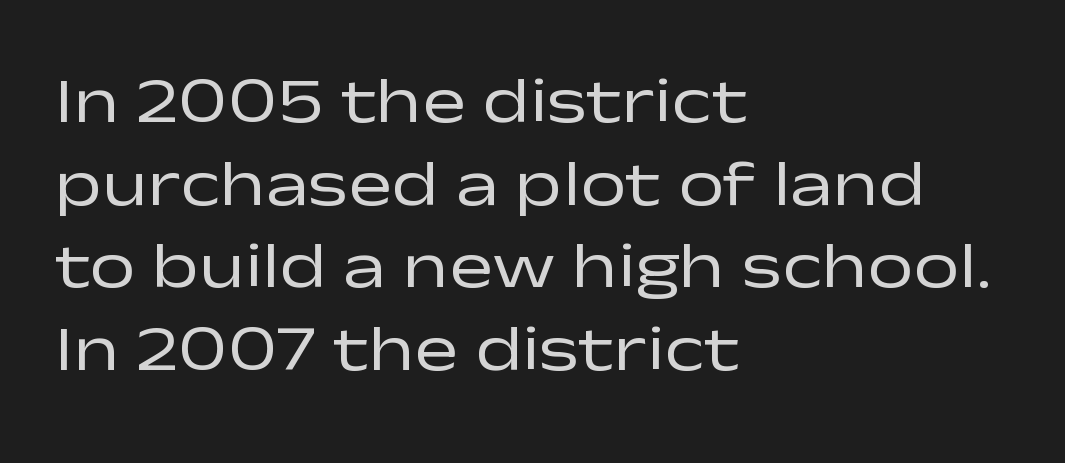
{"serif": "no", "italic": "no", "bold": "no", "weight": "regular", "width": "wide", "stroke_contrast": "low", "x_height": "medium", "monospaced": "no", "underline": "no", "align": "left", "line_spacing": "normal", "line_spacing_ratio": 1.27, "letter_spacing": "normal", "letter_spacing_em": 0.0, "glyph_px": 65}
